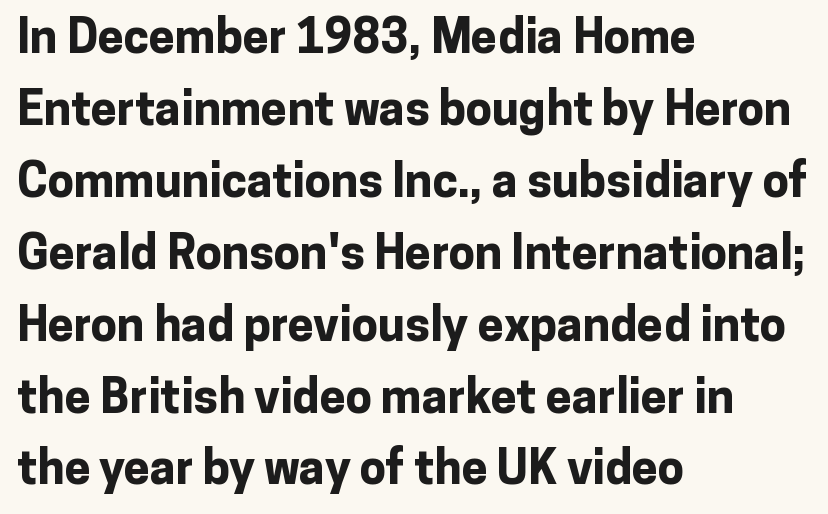
Q: Is the text bold? A: Yes.
Q: Is the text italic (slanted)? A: No, it is upright.
Q: Is the typeface a serif or a sans-serif typeface? A: Sans-serif.
Q: Is the text underlined? A: No.
Q: How is the paragraph aligned? A: Left-aligned.
Q: Is the spacing between letters normal or unusually wide? A: Normal.
Q: Is the spacing between lines tight, normal or loose? A: Normal.
Q: Width (condensed, normal, or wide)? A: Normal.
Q: Stroke contrast? A: Low.
Q: x-height? A: Medium.
Q: Monospaced? A: No.
